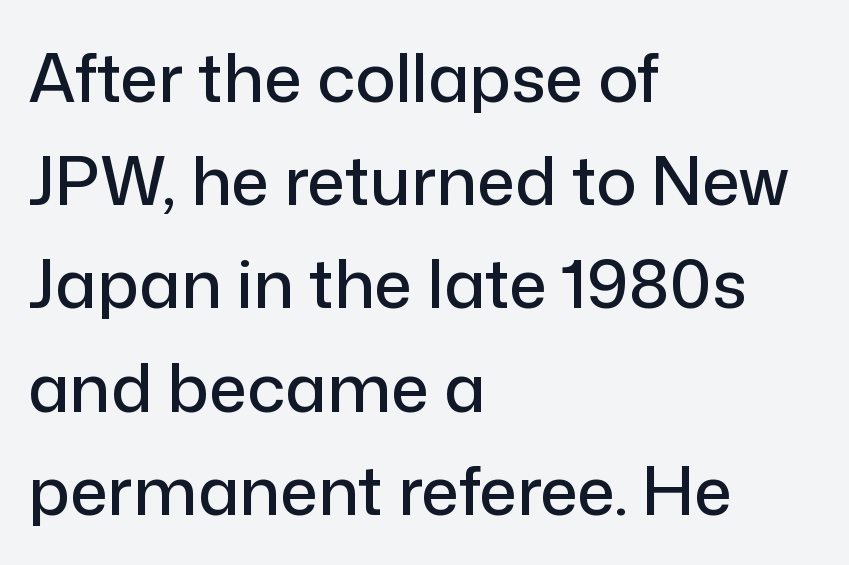
Q: Is the text italic (slanted)? A: No, it is upright.
Q: Is the typeface a serif or a sans-serif typeface? A: Sans-serif.
Q: Is the text underlined? A: No.
Q: How is the paragraph aligned? A: Left-aligned.
Q: Is the spacing between letters normal or unusually wide? A: Normal.
Q: Is the spacing between lines tight, normal or loose? A: Normal.
Q: Width (condensed, normal, or wide)? A: Normal.
Q: Stroke contrast? A: Low.
Q: x-height? A: Medium.
Q: Monospaced? A: No.
